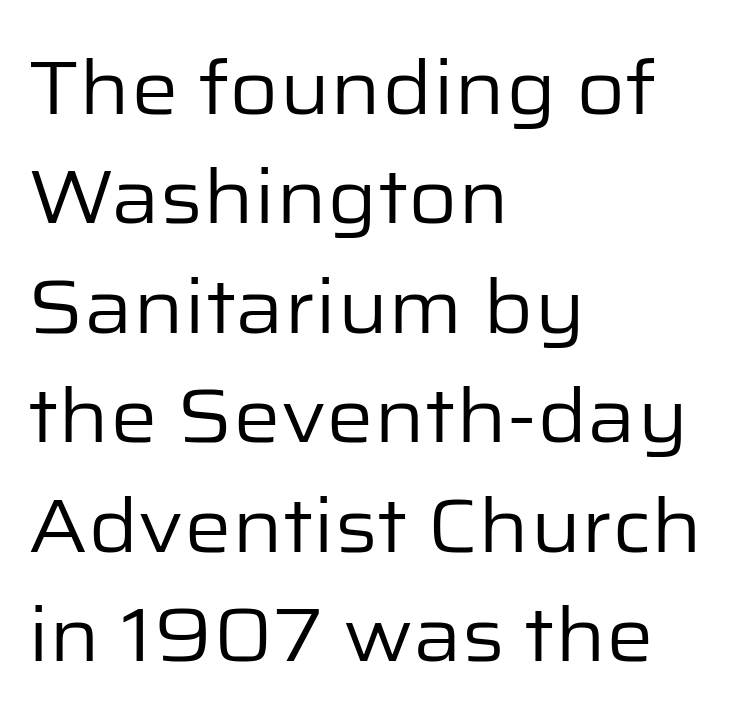
Q: Is the text bold? A: No.
Q: Is the text italic (slanted)? A: No, it is upright.
Q: Is the typeface a serif or a sans-serif typeface? A: Sans-serif.
Q: Is the text underlined? A: No.
Q: How is the paragraph aligned? A: Left-aligned.
Q: Is the spacing between letters normal or unusually wide? A: Normal.
Q: Is the spacing between lines tight, normal or loose? A: Normal.
Q: Width (condensed, normal, or wide)? A: Normal.
Q: Stroke contrast? A: Low.
Q: x-height? A: Medium.
Q: Monospaced? A: No.
